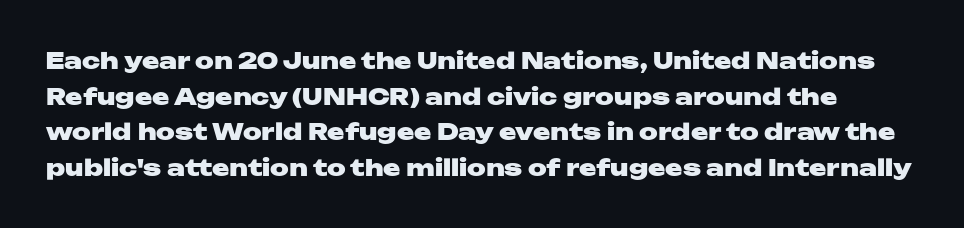
{"italic": "no", "bold": "yes", "underline": "no", "line_spacing": "normal", "line_spacing_ratio": 1.55, "letter_spacing": "normal", "letter_spacing_em": 0.0, "glyph_px": 23}
